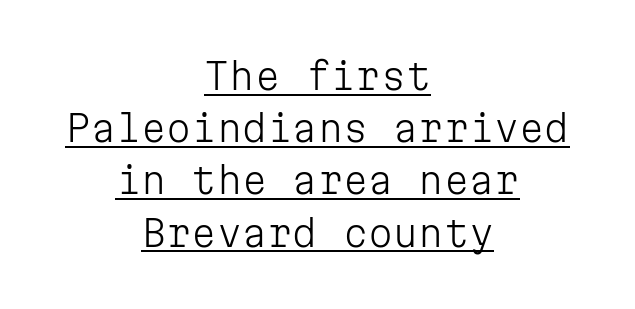
{"serif": "no", "italic": "no", "bold": "no", "weight": "light", "width": "normal", "stroke_contrast": "low", "x_height": "medium", "monospaced": "yes", "underline": "yes", "align": "center", "line_spacing": "normal", "line_spacing_ratio": 1.45, "letter_spacing": "normal", "letter_spacing_em": 0.0, "glyph_px": 36}
